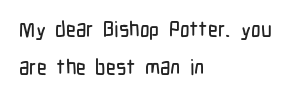
The image shows 21 px text type, upright; set left-aligned, line spacing 1.81x, normal letter spacing, not underlined.
